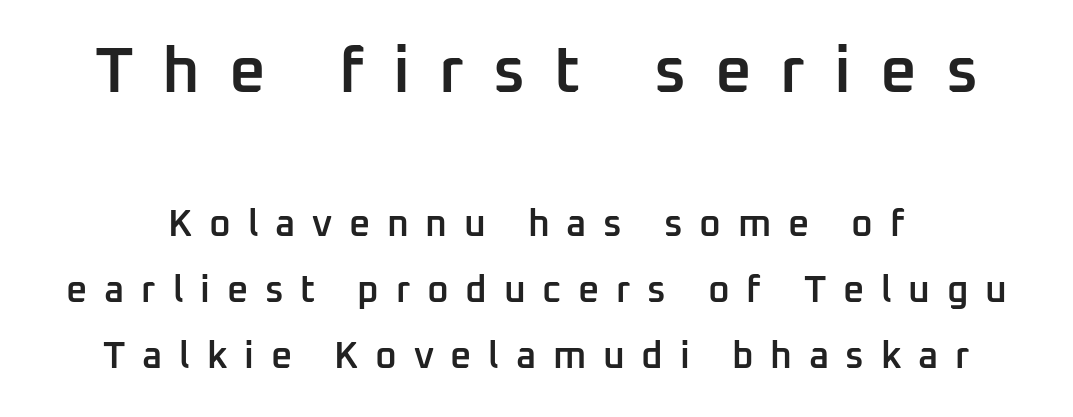
Q: Is the text bold? A: Semi-bold.
Q: Is the text italic (slanted)? A: No, it is upright.
Q: Is the typeface a serif or a sans-serif typeface? A: Sans-serif.
Q: Is the text underlined? A: No.
Q: Is the spacing between letters normal or unusually wide? A: Unusually wide.
Q: Which block of text is set in a larger size, the first (top) or the second (bottom)? A: The first (top) one.
Q: Width (condensed, normal, or wide)? A: Normal.
Q: Stroke contrast? A: Low.
Q: x-height? A: Medium.
Q: Monospaced? A: No.
